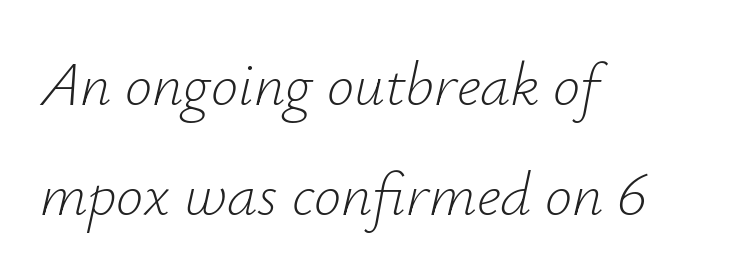
Rendered with sloped, italic letterforms. Anything drawn beneath the words? Only blank space. Honestly, the letter spacing is just normal — you wouldn't notice it. The rag falls on the right side of this text block. Here the designer chose a conventional face with non-uniform glyph widths.
